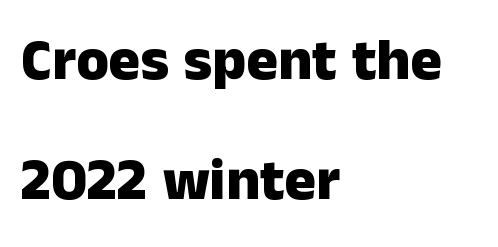
Q: Is the text bold? A: Yes.
Q: Is the text italic (slanted)? A: No, it is upright.
Q: Is the typeface a serif or a sans-serif typeface? A: Sans-serif.
Q: Is the text underlined? A: No.
Q: How is the paragraph aligned? A: Left-aligned.
Q: Is the spacing between letters normal or unusually wide? A: Normal.
Q: Is the spacing between lines tight, normal or loose? A: Loose.
Q: Width (condensed, normal, or wide)? A: Normal.
Q: Stroke contrast? A: Low.
Q: x-height? A: Medium.
Q: Monospaced? A: No.
